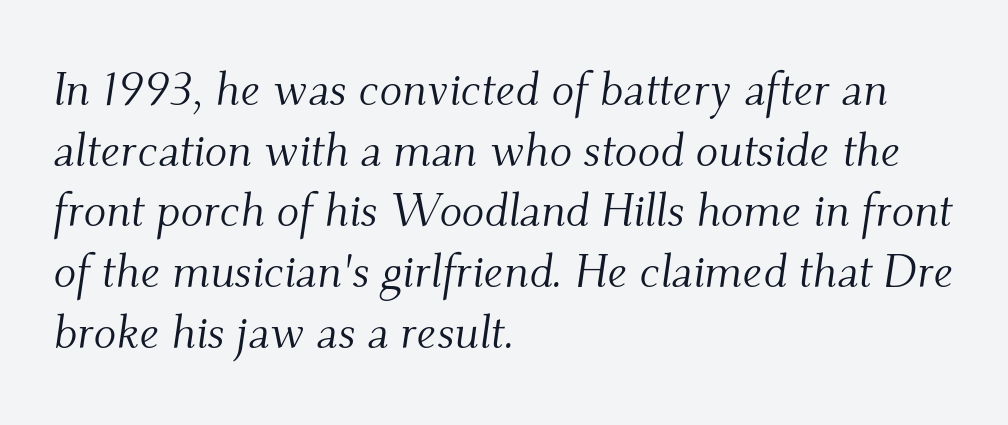
{"serif": "yes", "italic": "yes", "lean": "right", "slant_degrees": 9, "bold": "no", "weight": "light", "width": "normal", "stroke_contrast": "medium", "x_height": "small", "monospaced": "no", "underline": "no", "align": "left", "line_spacing": "normal", "line_spacing_ratio": 1.29, "letter_spacing": "normal", "letter_spacing_em": 0.0, "glyph_px": 47}
